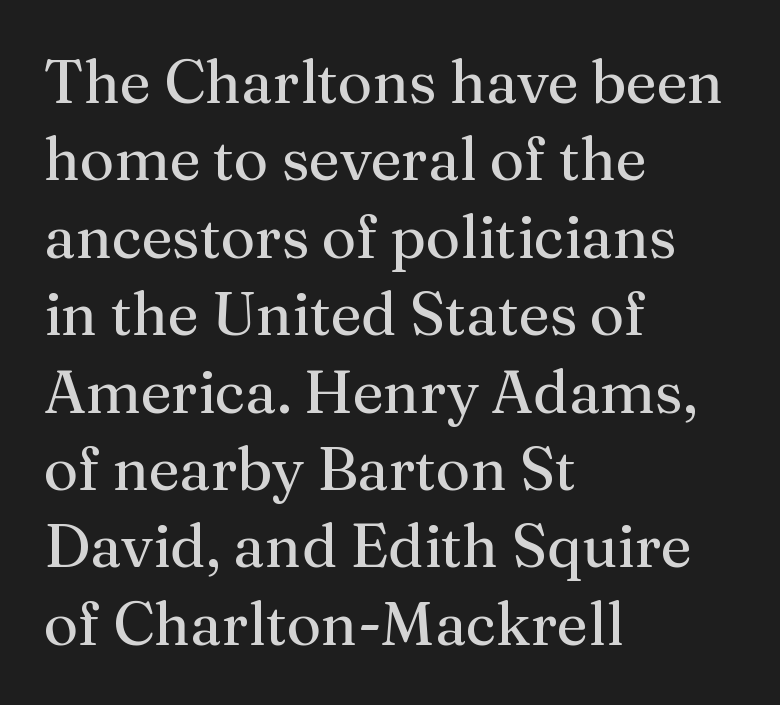
The image shows 60 px regular-weight serif type, upright; set left-aligned, normal line spacing (1.29x), normal letter spacing, not underlined; medium stroke contrast and a medium x-height.
